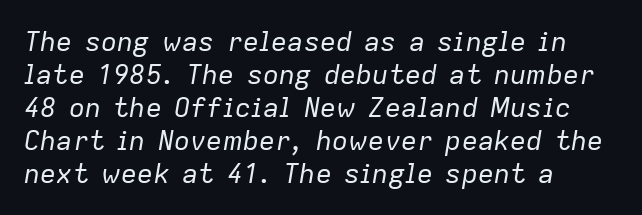
The image shows 27 px text type, italic (leaning right); set left-aligned, line spacing 1.22x, normal letter spacing, not underlined.
